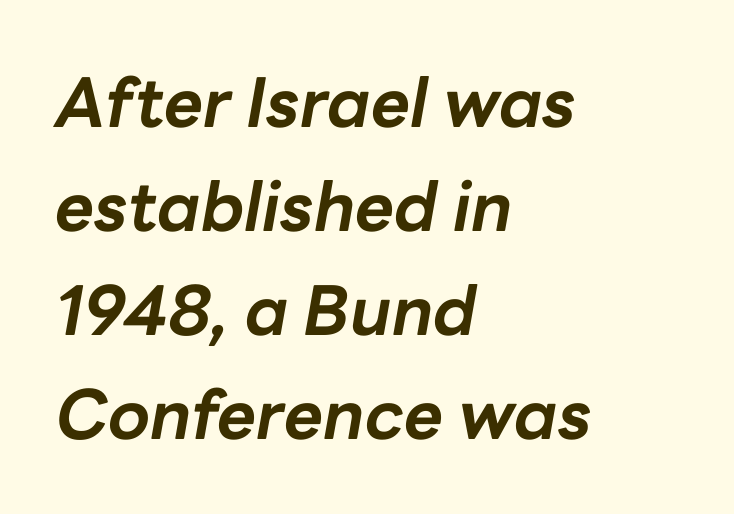
{"italic": "yes", "lean": "right", "slant_degrees": 10, "bold": "yes", "weight": "bold", "width": "normal", "stroke_contrast": "low", "x_height": "medium", "monospaced": "no", "underline": "no", "align": "left", "line_spacing": "normal", "line_spacing_ratio": 1.53, "letter_spacing": "normal", "letter_spacing_em": 0.0, "glyph_px": 68}
